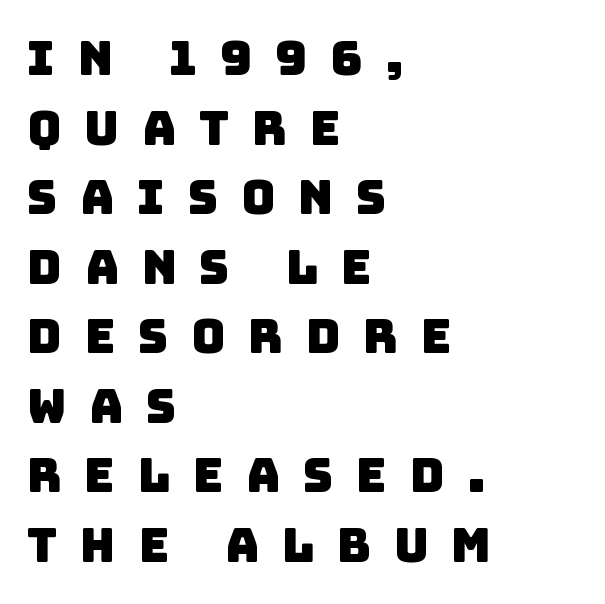
{"serif": "no", "width": "normal", "stroke_contrast": "low", "x_height": "large", "monospaced": "no", "underline": "no", "align": "left", "line_spacing": "normal", "line_spacing_ratio": 1.48, "letter_spacing": "wide", "letter_spacing_em": 0.48, "glyph_px": 47}
